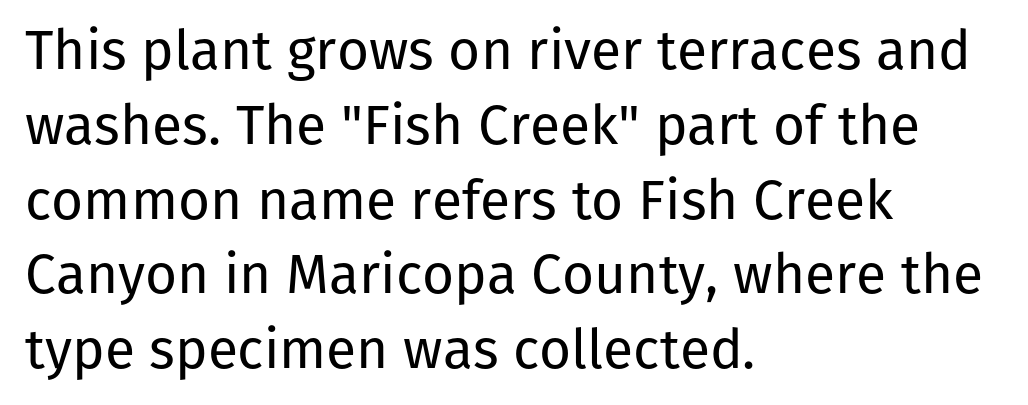
Each letter keeps its own natural width here, so spacing adapts to shape. Descender tails drop into unmarked territory. The paragraph shown leans on its left margin. On a weight scale, this lands at 450 or below.
